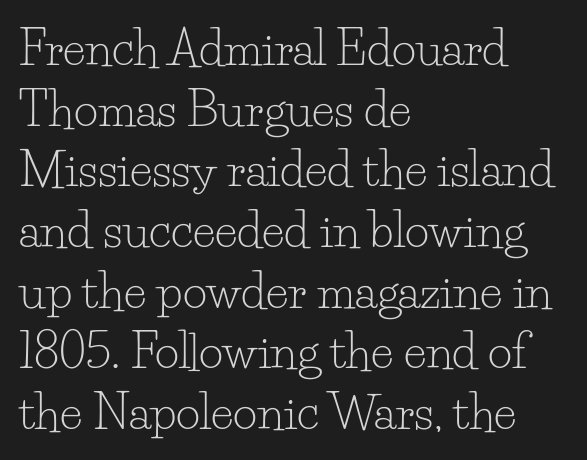
{"serif": "yes", "italic": "no", "bold": "no", "weight": "light", "width": "normal", "stroke_contrast": "low", "x_height": "small", "monospaced": "no", "underline": "no", "align": "left", "line_spacing": "normal", "line_spacing_ratio": 1.29, "letter_spacing": "normal", "letter_spacing_em": 0.0, "glyph_px": 47}
